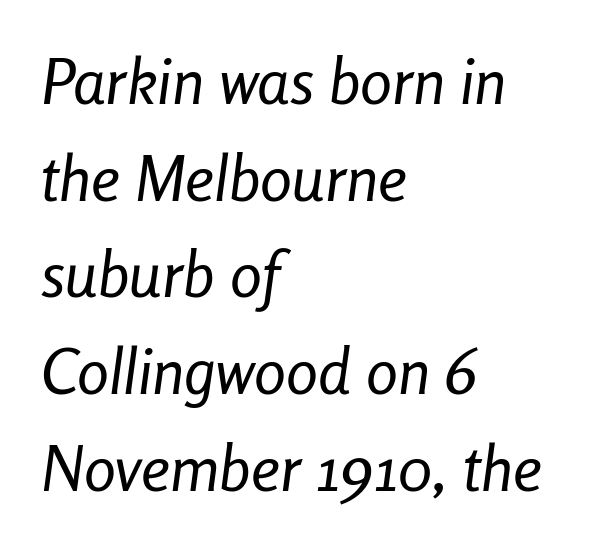
Think of a printed novel: that variable character pitch is what you see here. Nobody touched the tracking dial on this one. Which margin do the lines hug? The left one — the right edge is uneven. The space directly below the letters is spotless.
